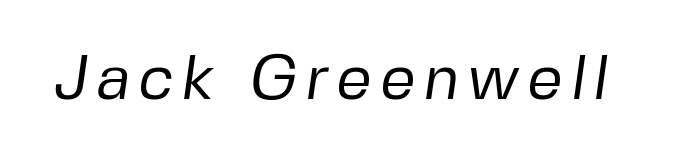
Lines of text with bare space underneath. The glyphs in this specimen are sans serif. Ink coverage per letter is moderate at most. This sample has the flowing, uneven cadence of proportional lettering.
